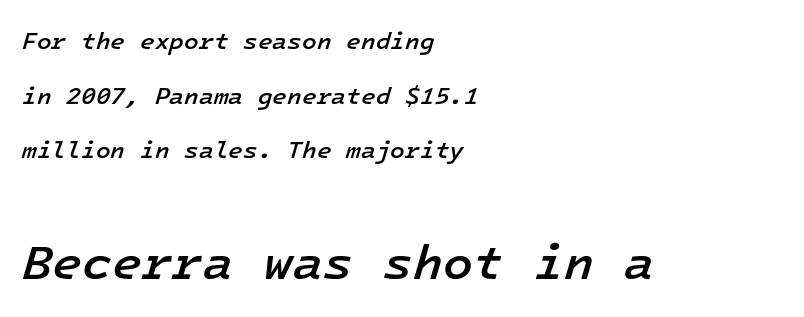
{"italic": "yes", "lean": "right", "slant_degrees": 16, "bold": "semi", "weight": "semibold", "width": "normal", "stroke_contrast": "low", "x_height": "medium", "monospaced": "yes", "underline": "no", "align": "left", "line_spacing": "loose", "line_spacing_ratio": 2.28, "letter_spacing": "normal", "letter_spacing_em": 0.0, "larger_block": "second", "size_ratio": 2.04, "glyph_px": 49}
